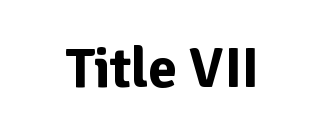
Q: Is the text bold? A: Yes.
Q: Is the text italic (slanted)? A: No, it is upright.
Q: Is the typeface a serif or a sans-serif typeface? A: Sans-serif.
Q: Is the text underlined? A: No.
Q: Is the spacing between letters normal or unusually wide? A: Normal.
Q: Width (condensed, normal, or wide)? A: Normal.
Q: Stroke contrast? A: Low.
Q: x-height? A: Medium.
Q: Monospaced? A: No.
